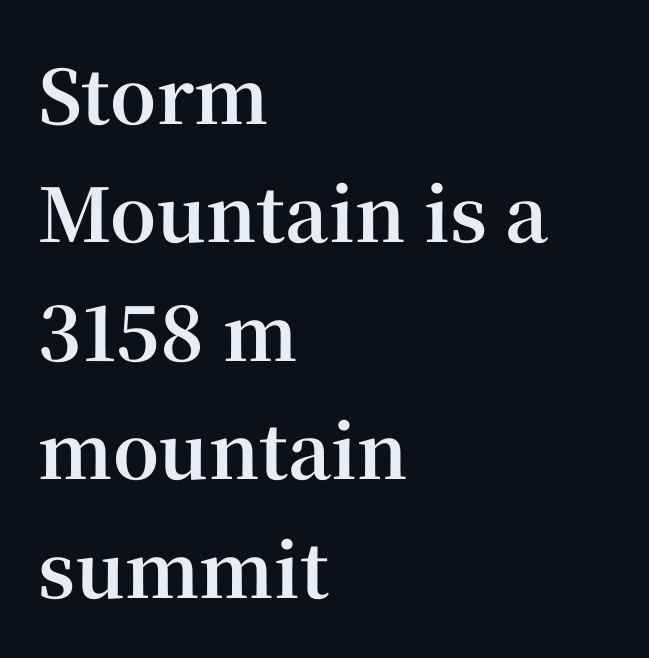
Q: Is the text bold? A: Yes.
Q: Is the text italic (slanted)? A: No, it is upright.
Q: Is the typeface a serif or a sans-serif typeface? A: Serif.
Q: Is the text underlined? A: No.
Q: How is the paragraph aligned? A: Left-aligned.
Q: Is the spacing between letters normal or unusually wide? A: Normal.
Q: Is the spacing between lines tight, normal or loose? A: Normal.
Q: Width (condensed, normal, or wide)? A: Normal.
Q: Stroke contrast? A: High.
Q: x-height? A: Medium.
Q: Monospaced? A: No.
